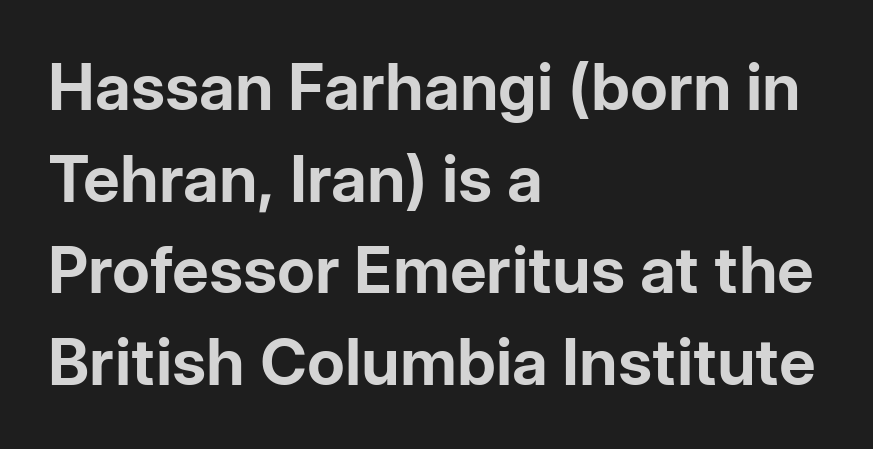
The image shows 64 px bold sans-serif type, upright; set left-aligned, normal line spacing (1.43x), normal letter spacing, not underlined; low stroke contrast and a medium x-height.
